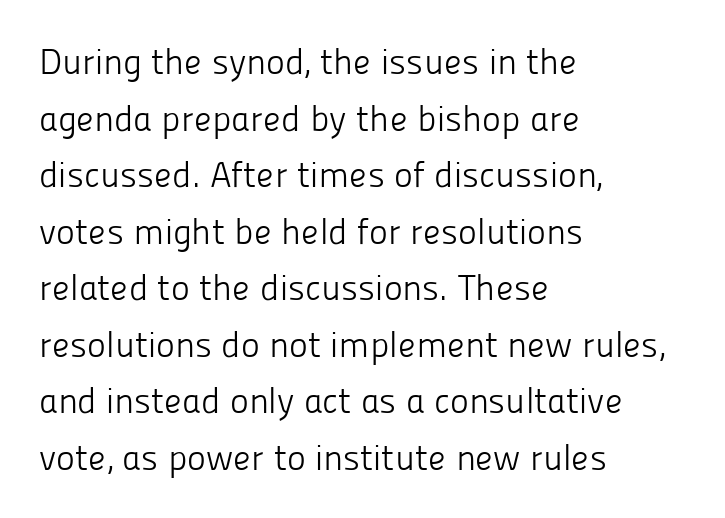
Tracking value appears to be zero — textbook default spacing. The passage shown is typed in a proportional face where columns would drift. The rag falls on the right side of this text block. Typographically, this falls in the sans-serif category.
